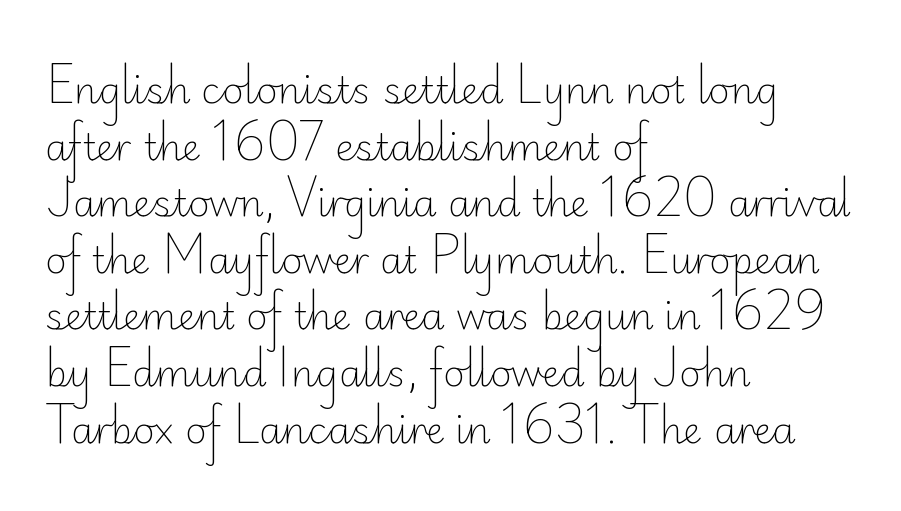
Q: Is the text bold? A: No.
Q: Is the text italic (slanted)? A: No, it is upright.
Q: Is the typeface a serif or a sans-serif typeface? A: Sans-serif.
Q: Is the text underlined? A: No.
Q: How is the paragraph aligned? A: Left-aligned.
Q: Is the spacing between letters normal or unusually wide? A: Normal.
Q: Is the spacing between lines tight, normal or loose? A: Normal.
Q: Width (condensed, normal, or wide)? A: Normal.
Q: Stroke contrast? A: Low.
Q: x-height? A: Small.
Q: Monospaced? A: No.
